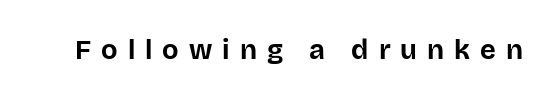
Q: Is the text bold? A: Yes.
Q: Is the text italic (slanted)? A: No, it is upright.
Q: Is the text underlined? A: No.
Q: Is the spacing between letters normal or unusually wide? A: Unusually wide.
